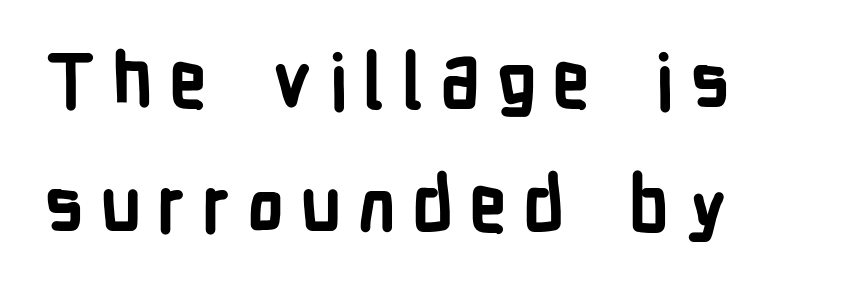
The image shows 75 px bold, condensed sans-serif type, upright; set left-aligned, normal line spacing (1.66x), unusually wide letter spacing (+0.21 em), not underlined; low stroke contrast and a medium x-height.
